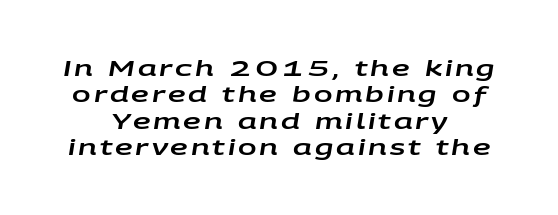
{"italic": "yes", "lean": "right", "slant_degrees": 9, "underline": "no", "align": "center", "line_spacing_ratio": 1.2, "glyph_px": 22}
